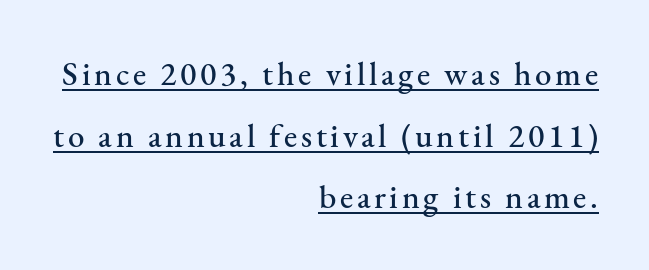
Serif or sans? Serif — the stroke terminals have little feet. The axis of the letterforms is exactly vertical. The sample's only ornament is a line tracing under the words. This sample has the flowing, uneven cadence of proportional lettering. The passage is arranged like a letterhead date or caption credit — flush right.
